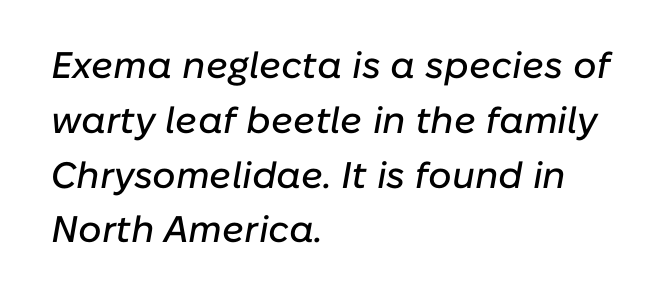
{"italic": "yes", "lean": "right", "slant_degrees": 10, "width": "normal", "stroke_contrast": "low", "x_height": "medium", "monospaced": "no", "underline": "no", "align": "left", "line_spacing": "normal", "line_spacing_ratio": 1.48, "letter_spacing": "normal", "letter_spacing_em": 0.0, "glyph_px": 37}
